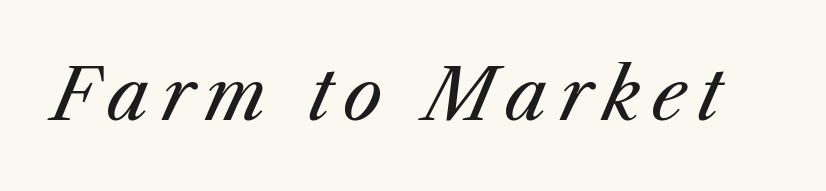
Compared with ordinary roman type, these characters are visibly tilted. Only glyphs here, with clear space below each row. Proportional: the letters do not fall into vertical columns. The face looks like a standard text weight, possibly lighter.
